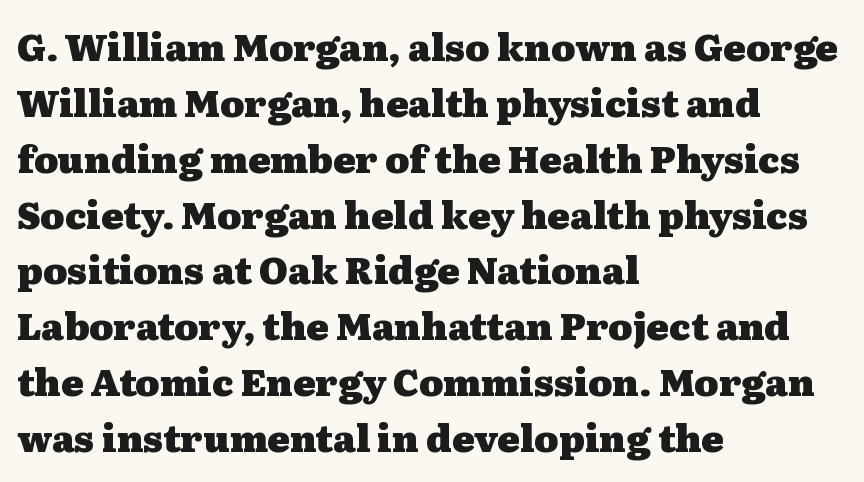
The image shows 37 px heavy, wide serif type, upright; set left-aligned, normal line spacing (1.51x), normal letter spacing, not underlined; medium stroke contrast and a medium x-height.
